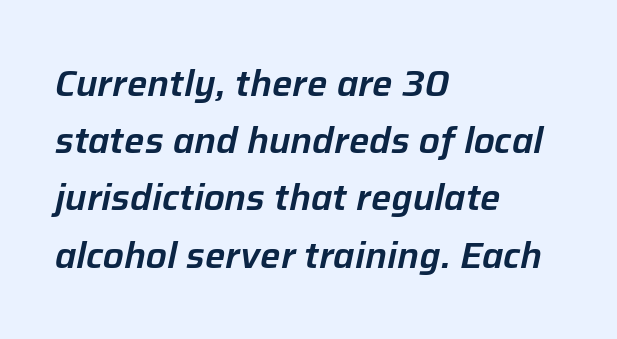
The image shows 36 px text type, italic (leaning right); set left-aligned, normal line spacing (1.59x), normal letter spacing, not underlined; low stroke contrast and a medium x-height.
